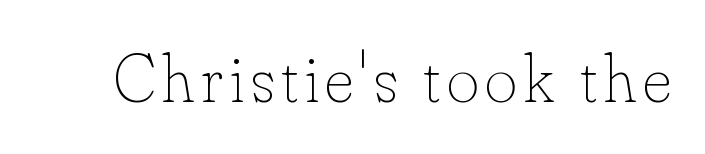
Q: Is the text bold? A: No.
Q: Is the text italic (slanted)? A: No, it is upright.
Q: Is the text underlined? A: No.
Q: Width (condensed, normal, or wide)? A: Normal.
Q: Stroke contrast? A: Low.
Q: x-height? A: Small.
Q: Monospaced? A: No.
